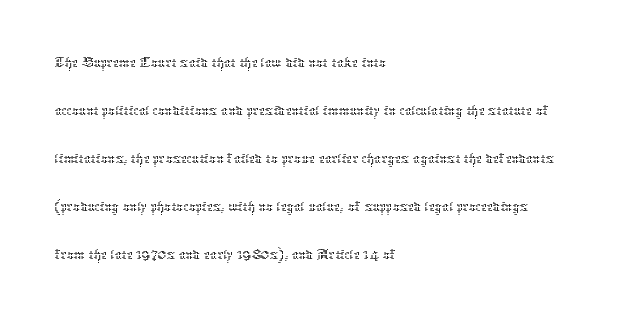
Short and long lines alike share a common starting point at left. Reading down the column, the eye jumps a familiar distance to each next line. Every character sits straight up, as roman type does. Proportional: the letters do not fall into vertical columns. Students, note that the glyphs here touch the page at normal intervals. This rendering features lettering with no underline.
